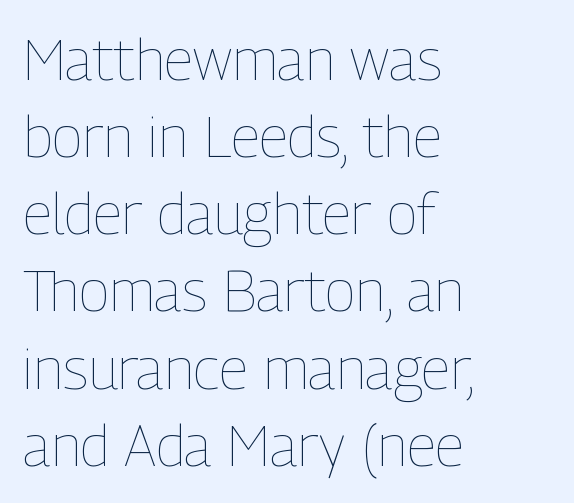
The image shows 58 px thin, condensed type, upright; set left-aligned, normal line spacing (1.33x), normal letter spacing, not underlined; low stroke contrast and a medium x-height.
